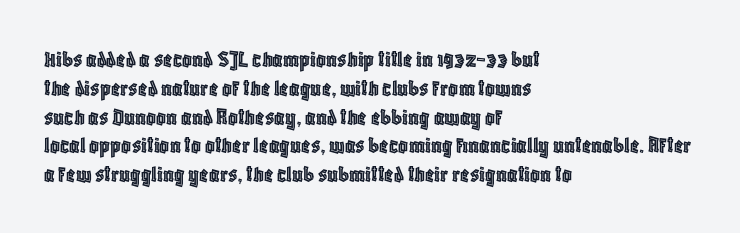
In CSS terms this would be text-align: left. The letters stand upright; this is a roman face. Underlining? Definitely not there. These lines keep a tight, regular rhythm from letter to letter.
